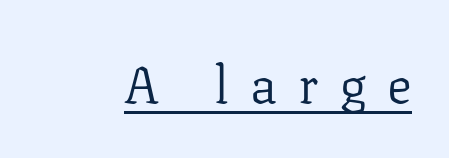
The tracking jumps out immediately: characters are airy and widely separated. To sum up the face: it has serifs. Every word sits above its own underline. Posture: straight, roman, zero tilt.
